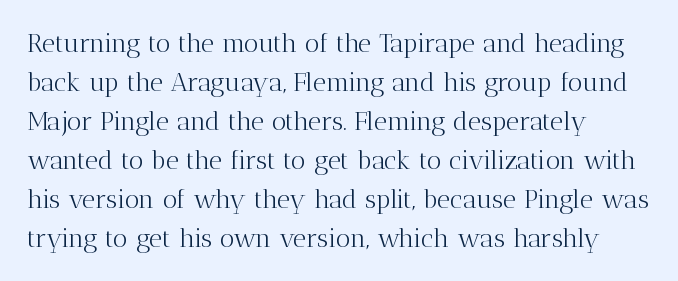
{"italic": "no", "bold": "no", "underline": "no", "align": "left", "line_spacing": "normal", "line_spacing_ratio": 1.5, "letter_spacing": "normal", "letter_spacing_em": 0.0, "glyph_px": 26}
